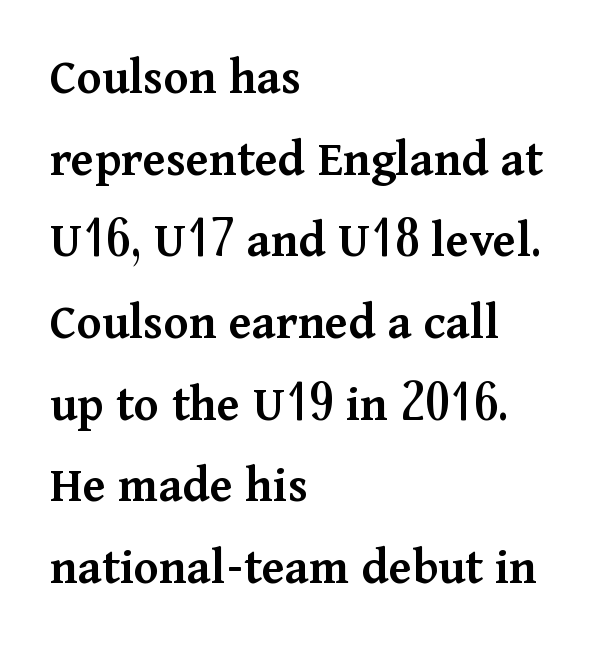
{"serif": "yes", "italic": "no", "bold": "semi", "weight": "semibold", "width": "normal", "stroke_contrast": "medium", "x_height": "medium", "monospaced": "no", "underline": "no", "align": "left", "line_spacing": "normal", "line_spacing_ratio": 1.57, "letter_spacing": "normal", "letter_spacing_em": 0.0, "glyph_px": 52}
